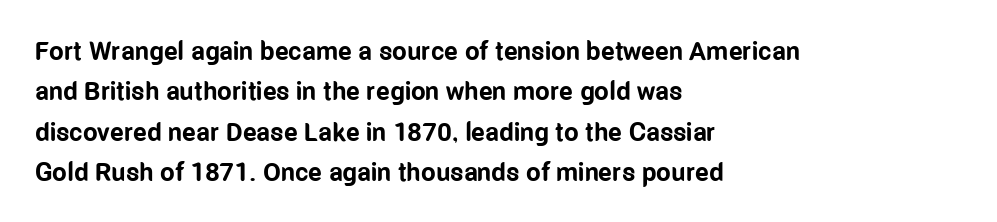
{"italic": "no", "bold": "yes", "underline": "no", "align": "left", "line_spacing": "normal", "line_spacing_ratio": 1.55, "letter_spacing": "normal", "letter_spacing_em": 0.0, "glyph_px": 26}
